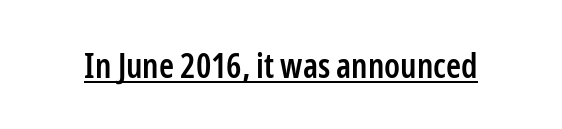
{"serif": "no", "italic": "no", "bold": "semi", "weight": "semibold", "width": "condensed", "stroke_contrast": "low", "x_height": "medium", "monospaced": "no", "underline": "yes", "letter_spacing": "normal", "letter_spacing_em": 0.0, "glyph_px": 34}
